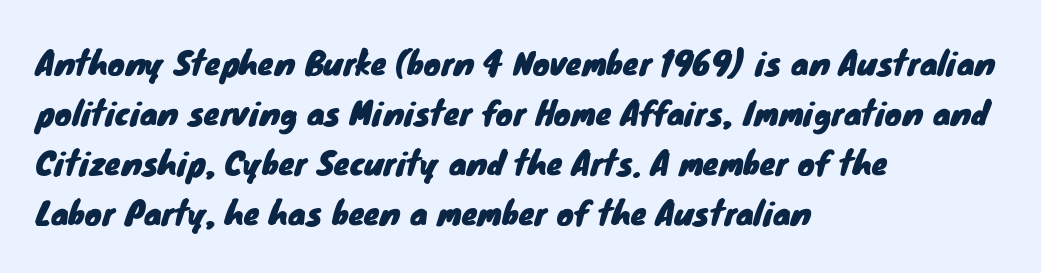
The foot of each line stays bare and open. Teacher's note: observe the even left margin — that is flush-left alignment. No feet cap the strokes, marking this as sans-serif type. What stands out about the letter spacing? Nothing — it is the standard amount. Looks like regular typesetting: each glyph gets only the width it needs.
